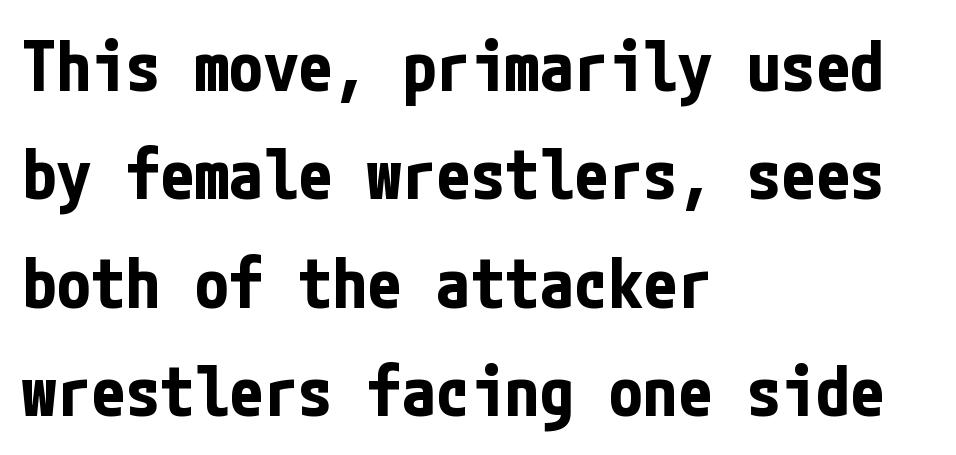
Nothing unusual about the tracking: characters are spaced as the font intends. The vertical gap from one line to the next is medium. These lines are set flush left with a ragged right edge. Posture: vertical.
